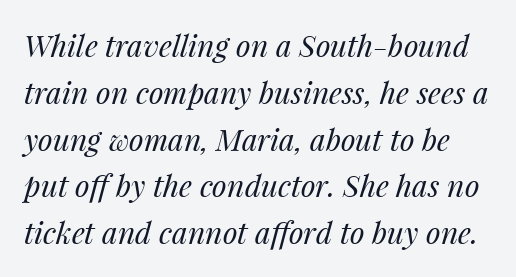
The image shows 30 px regular-weight type, italic (leaning right); set normal line spacing (1.56x), normal letter spacing, not underlined; medium stroke contrast and a medium x-height.
